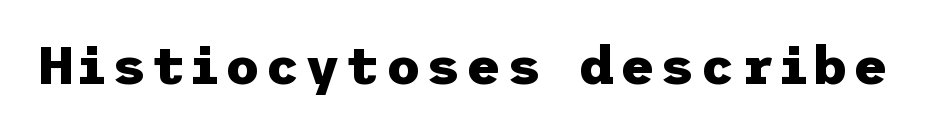
Q: Is the text bold? A: Yes.
Q: Is the text italic (slanted)? A: No, it is upright.
Q: Is the typeface a serif or a sans-serif typeface? A: Sans-serif.
Q: Is the text underlined? A: No.
Q: Width (condensed, normal, or wide)? A: Normal.
Q: Stroke contrast? A: Low.
Q: x-height? A: Medium.
